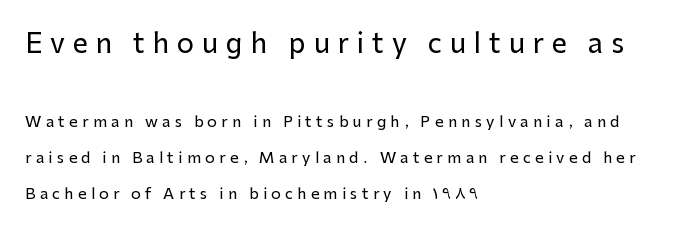
{"italic": "no", "underline": "no", "align": "left", "line_spacing": "loose", "line_spacing_ratio": 2.39, "letter_spacing": "wide", "letter_spacing_em": 0.29, "larger_block": "first", "size_ratio": 1.8, "glyph_px": 27}
